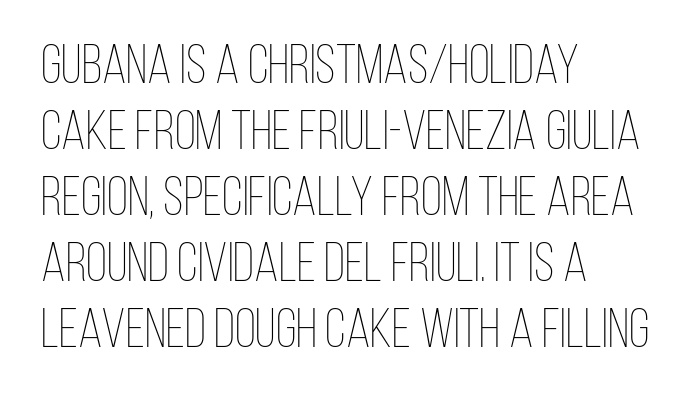
Q: Is the text bold? A: No.
Q: Is the text italic (slanted)? A: No, it is upright.
Q: Is the text underlined? A: No.
Q: How is the paragraph aligned? A: Left-aligned.
Q: Is the spacing between letters normal or unusually wide? A: Normal.
Q: Width (condensed, normal, or wide)? A: Condensed.
Q: Stroke contrast? A: Low.
Q: x-height? A: Large.
Q: Monospaced? A: No.
